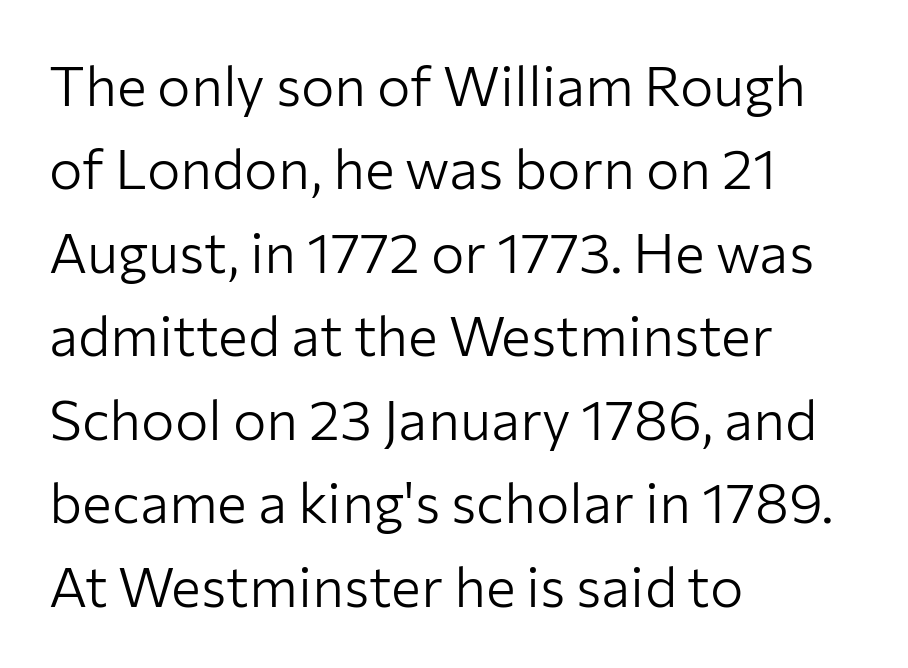
The horizontal fit of the characters is conventional and even. Decoration check: the copy has no underline. You could not count columns in this text — the font is proportionally spaced. Compared with a typical body face, this is equally light or lighter still. Does the copy run flush right? No — it runs flush left. Look at the bottom of the vertical strokes: they stop flat, with no serifs.
